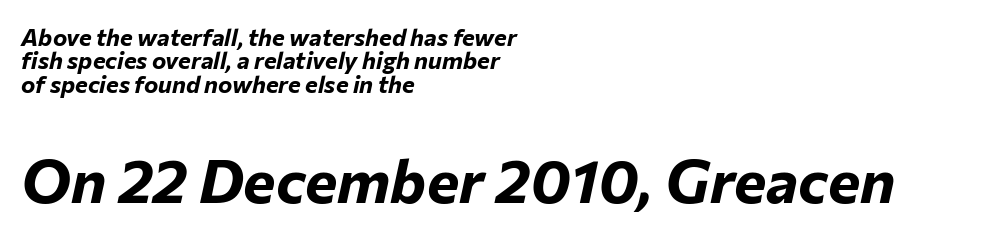
Size hierarchy here favors the trailing block over the leading one. The tracking reads as untouched default to a designer's eye. The sample has been set heavy, in full bold. Notice how the passage keeps a crisp vertical edge on the left only.
